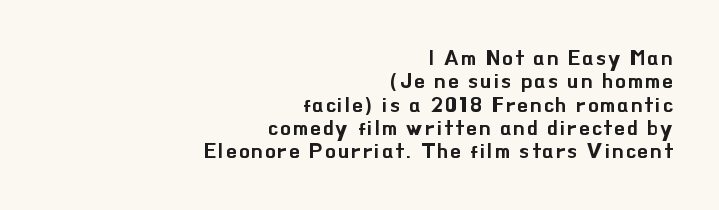
The leading is snug, giving the passage a crowded texture. The passage shown is not underscored anywhere. The letters stand straight up with perfectly vertical stems. This rendering uses right alignment, leaving the left contour irregular.
